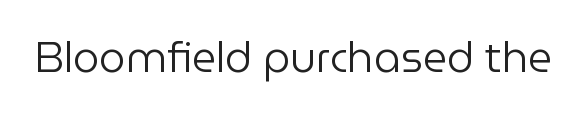
Q: Is the text bold? A: No.
Q: Is the text italic (slanted)? A: No, it is upright.
Q: Is the typeface a serif or a sans-serif typeface? A: Sans-serif.
Q: Is the text underlined? A: No.
Q: Is the spacing between letters normal or unusually wide? A: Normal.
Q: Width (condensed, normal, or wide)? A: Normal.
Q: Stroke contrast? A: Low.
Q: x-height? A: Medium.
Q: Monospaced? A: No.
